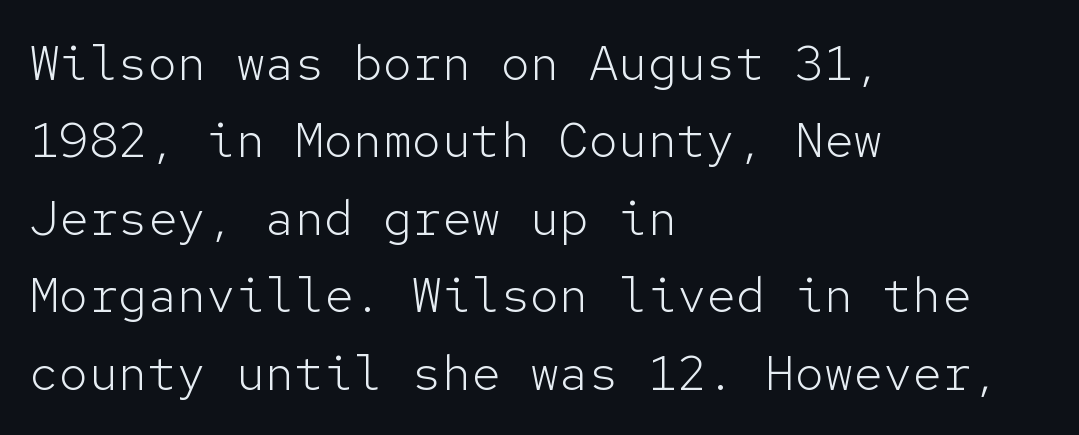
The rendering keeps characters at their native spacing. Regular leading. This is the regular roman posture of the typeface. Leftover space on each line is placed entirely after the last word.
